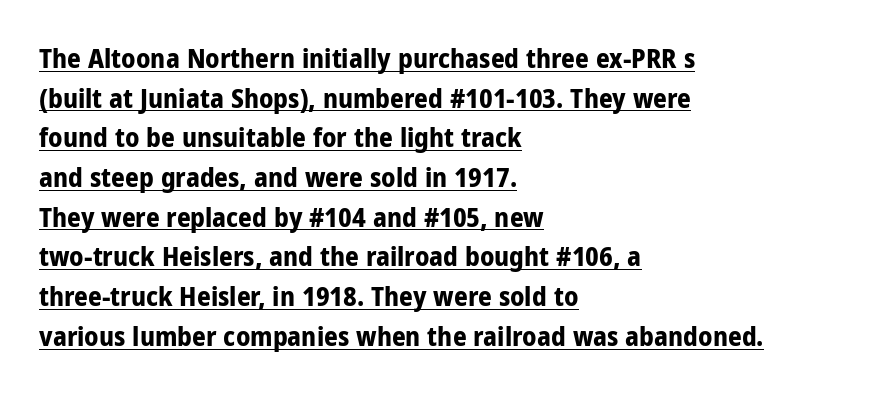
{"italic": "no", "bold": "yes", "underline": "yes", "align": "left", "line_spacing": "normal", "line_spacing_ratio": 1.47, "letter_spacing": "normal", "letter_spacing_em": 0.0, "glyph_px": 27}
